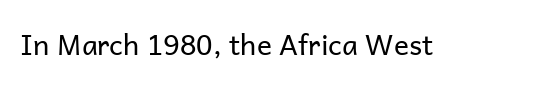
The image shows 28 px regular-weight sans-serif type, upright; set normal letter spacing, not underlined; low stroke contrast and a medium x-height.
